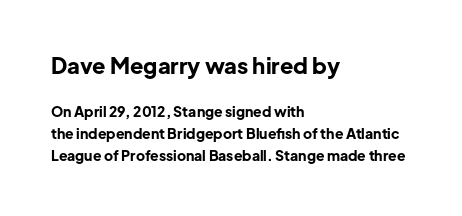
Only glyphs here, with clear space below each row. This is heavy type, rendered in bold. Of the two passages, the one on top uses the larger point size. A roman cut, with each character standing at attention. Successive baselines arrive at the customary interval.
